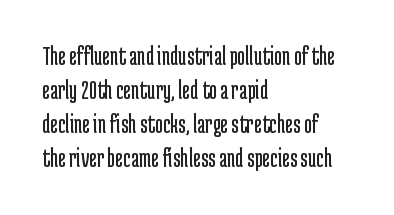
The image shows 27 px text type, upright; set left-aligned, normal line spacing (1.26x), normal letter spacing, not underlined.
